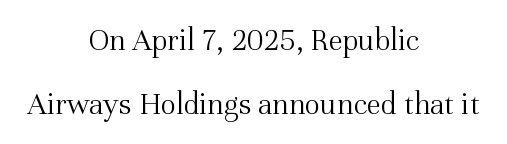
The image shows 32 px light serif type, upright; set centered, loose line spacing (1.99x), normal letter spacing, not underlined; medium stroke contrast and a medium x-height.
